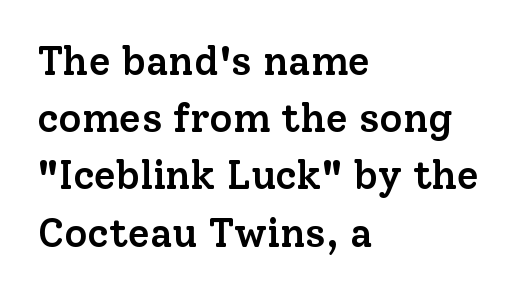
{"serif": "yes", "italic": "no", "bold": "semi", "weight": "semibold", "width": "normal", "stroke_contrast": "low", "x_height": "medium", "monospaced": "no", "underline": "no", "align": "left", "line_spacing": "normal", "line_spacing_ratio": 1.43, "letter_spacing": "normal", "letter_spacing_em": 0.0, "glyph_px": 40}
